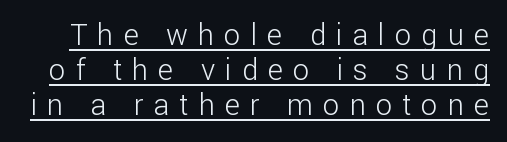
{"serif": "no", "italic": "no", "bold": "no", "weight": "light", "width": "normal", "stroke_contrast": "low", "x_height": "medium", "monospaced": "no", "underline": "yes", "line_spacing_ratio": 1.21, "letter_spacing": "wide", "letter_spacing_em": 0.35, "glyph_px": 29}
